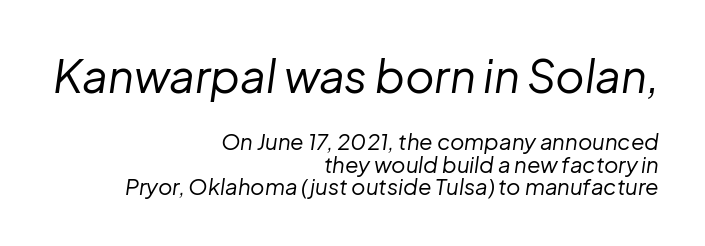
The image shows 45 px regular-weight type, italic (leaning right); set right-aligned, tight line spacing (1.01x), normal letter spacing, not underlined; the first (top) block is 2.05x larger; low stroke contrast and a medium x-height.
